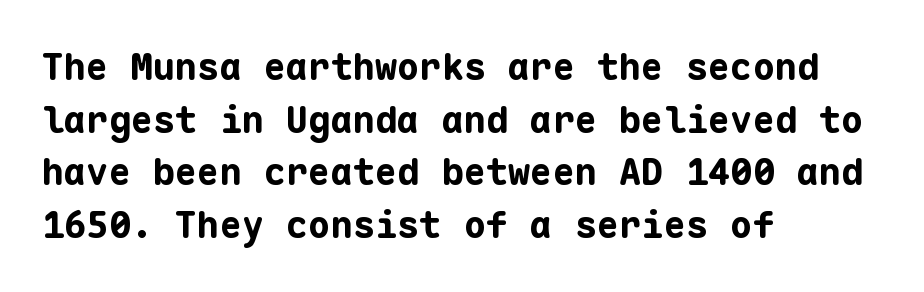
Plain, unruled lines of type. Default kerning and tracking; the words read as compact shapes. In terms of posture, this sample is upright. Examine the stroke ends and you'll find no serifs. Left-aligned paragraph, ragged on the right. Weight check: bold — yes, fully.
